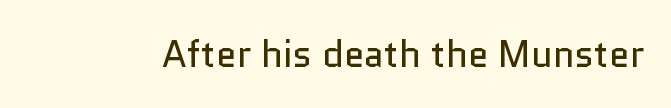
Weight: not bold — regular or lighter. Here the designer chose a conventional face with non-uniform glyph widths. The passage shown is typeset with a sans-serif family. The glyphs are unaccompanied by any horizontal stroke below them. The typography opts for an upright posture over an oblique one. Honestly, the letter spacing is just normal — you wouldn't notice it.
